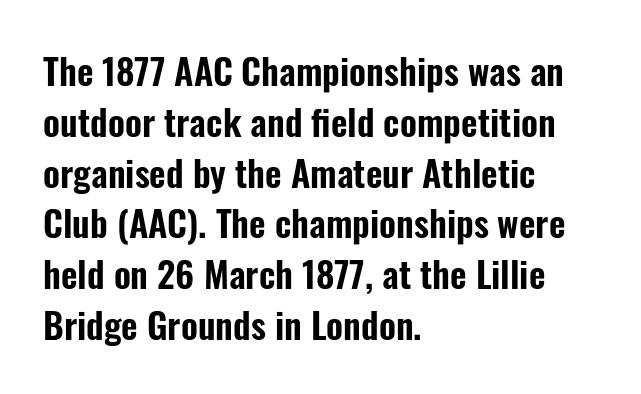
Q: Is the text italic (slanted)? A: No, it is upright.
Q: Is the typeface a serif or a sans-serif typeface? A: Sans-serif.
Q: Is the text underlined? A: No.
Q: How is the paragraph aligned? A: Left-aligned.
Q: Is the spacing between letters normal or unusually wide? A: Normal.
Q: Is the spacing between lines tight, normal or loose? A: Normal.
Q: Width (condensed, normal, or wide)? A: Condensed.
Q: Stroke contrast? A: Low.
Q: x-height? A: Medium.
Q: Monospaced? A: No.
